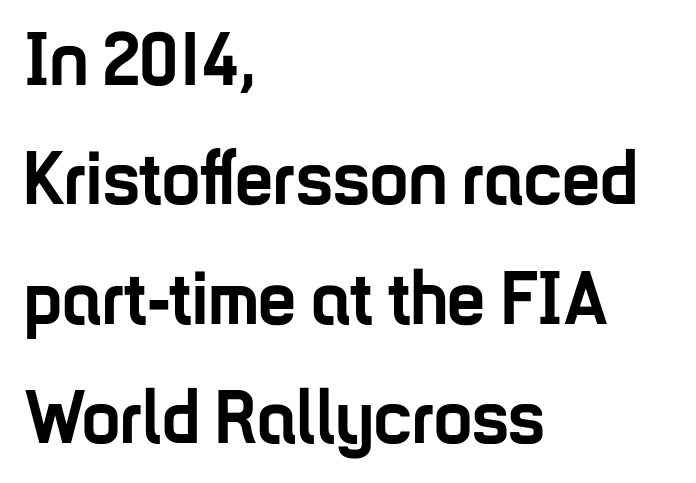
A student would call this left alignment; a typographer would say flush left, rag right. Ordinary non-slanted type is in use. This is heavy type, rendered in bold. Standard letterfit; no display-style spreading of the glyphs. Nope, no serifs anywhere on these letters.
